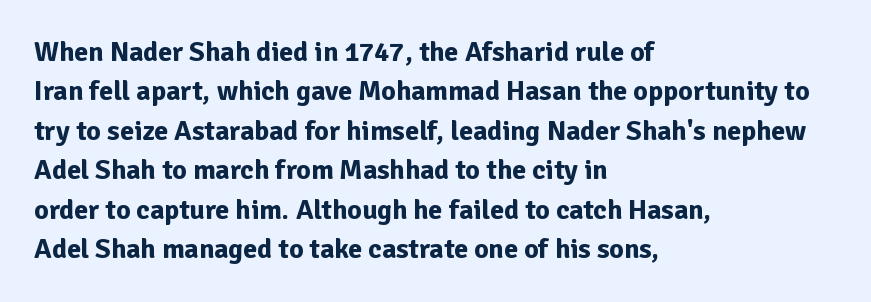
{"serif": "no", "italic": "no", "bold": "yes", "weight": "bold", "width": "normal", "stroke_contrast": "low", "x_height": "medium", "monospaced": "no", "underline": "no", "align": "left", "line_spacing": "normal", "line_spacing_ratio": 1.41, "letter_spacing": "normal", "letter_spacing_em": 0.0, "glyph_px": 28}
